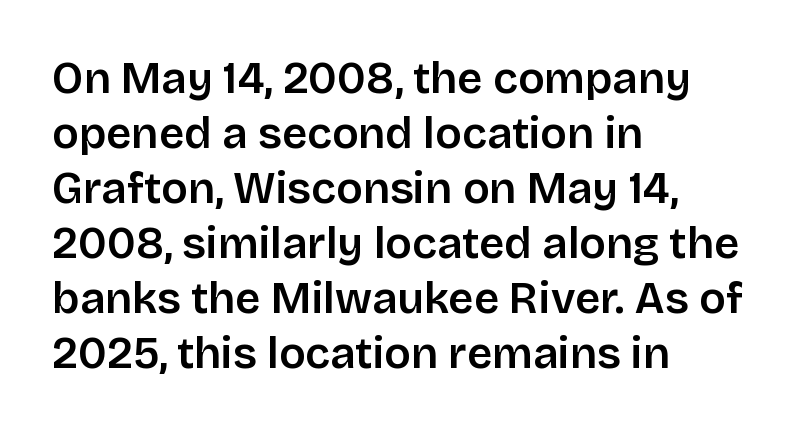
The image shows 44 px semibold sans-serif type, upright; set left-aligned, normal line spacing (1.25x), normal letter spacing, not underlined; low stroke contrast and a large x-height.
